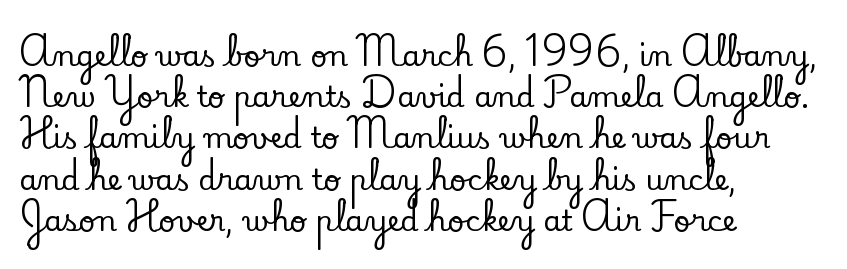
{"serif": "yes", "italic": "no", "width": "normal", "stroke_contrast": "low", "x_height": "small", "monospaced": "no", "underline": "no", "align": "left", "line_spacing": "normal", "line_spacing_ratio": 1.42, "letter_spacing": "normal", "letter_spacing_em": 0.0, "glyph_px": 29}
